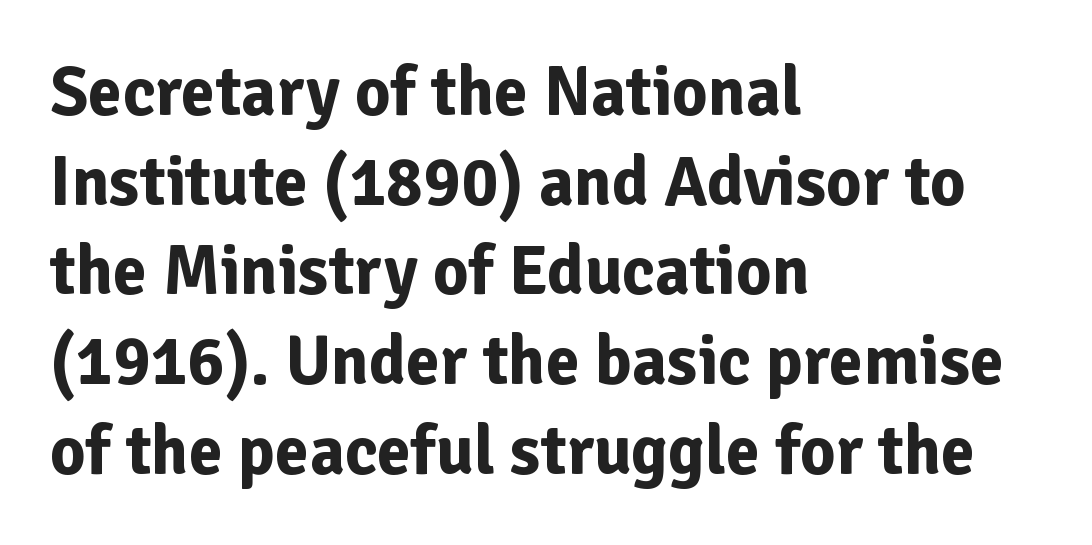
Standard letterfit; no display-style spreading of the glyphs. The font's upright variant was chosen for this text. Lines of text with bare space underneath. Bold? Absolutely — the strokes are thick and heavy. To sum up the face: it is a sans, with no serifs.
